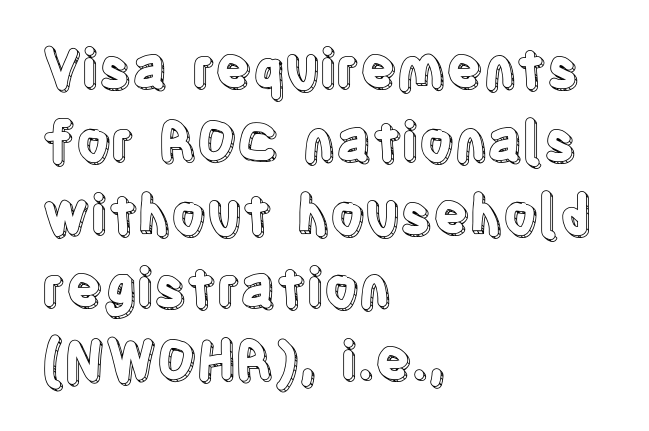
Q: Is the text italic (slanted)? A: No, it is upright.
Q: Is the text underlined? A: No.
Q: How is the paragraph aligned? A: Left-aligned.
Q: Is the spacing between letters normal or unusually wide? A: Normal.
Q: Is the spacing between lines tight, normal or loose? A: Normal.
Q: Width (condensed, normal, or wide)? A: Condensed.
Q: x-height? A: Large.
Q: Monospaced? A: No.
